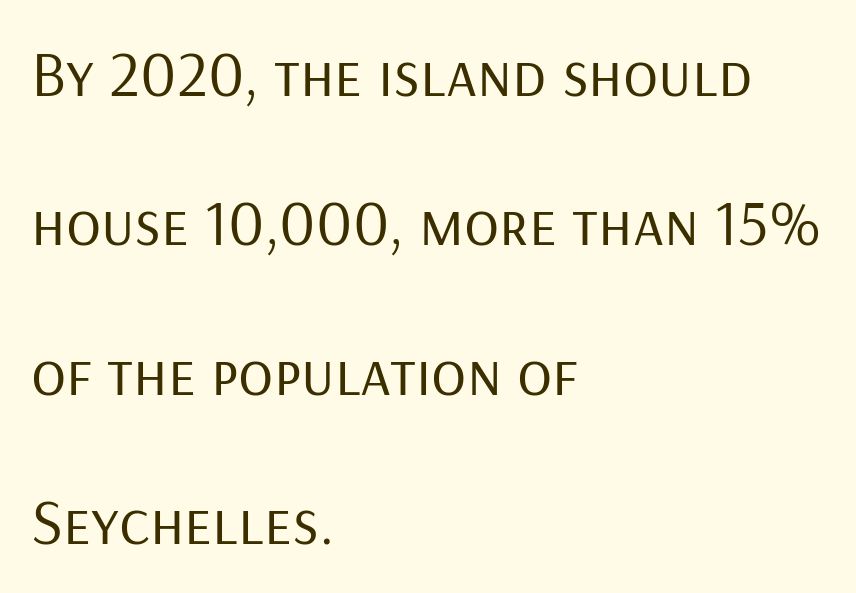
Q: Is the text bold? A: No.
Q: Is the text italic (slanted)? A: No, it is upright.
Q: Is the typeface a serif or a sans-serif typeface? A: Sans-serif.
Q: Is the text underlined? A: No.
Q: How is the paragraph aligned? A: Left-aligned.
Q: Is the spacing between letters normal or unusually wide? A: Normal.
Q: Is the spacing between lines tight, normal or loose? A: Loose.
Q: Width (condensed, normal, or wide)? A: Normal.
Q: Stroke contrast? A: Low.
Q: x-height? A: Medium.
Q: Monospaced? A: No.
